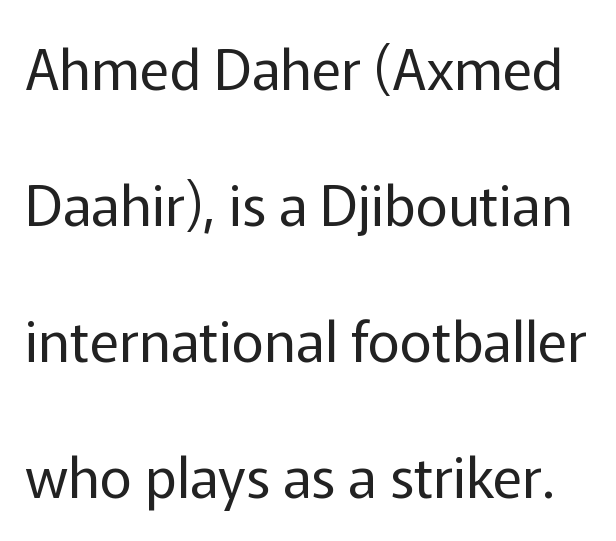
{"serif": "no", "italic": "no", "bold": "no", "weight": "regular", "width": "normal", "stroke_contrast": "low", "x_height": "medium", "monospaced": "no", "underline": "no", "line_spacing": "loose", "line_spacing_ratio": 2.43, "letter_spacing": "normal", "letter_spacing_em": 0.0, "glyph_px": 56}
